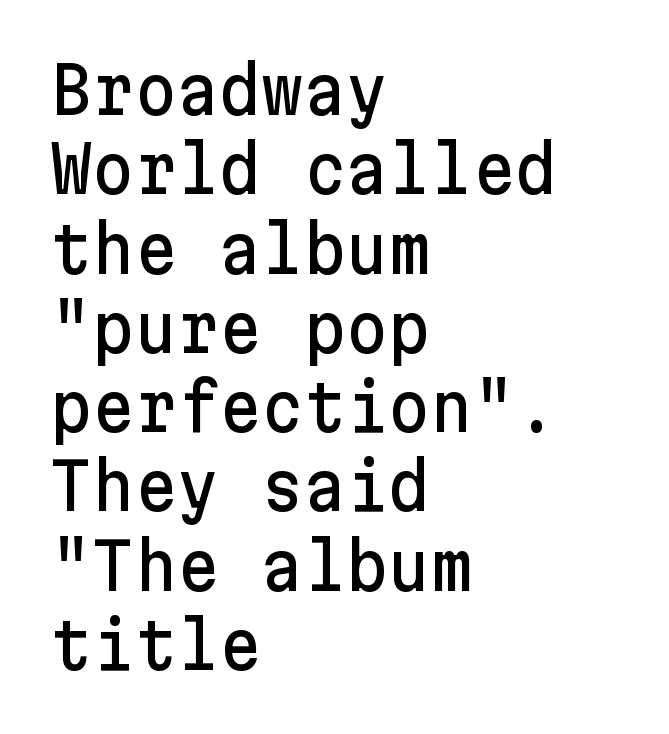
{"serif": "no", "italic": "no", "width": "normal", "stroke_contrast": "low", "x_height": "medium", "underline": "no", "align": "left", "line_spacing_ratio": 1.22, "letter_spacing": "normal", "letter_spacing_em": 0.0, "glyph_px": 65}
